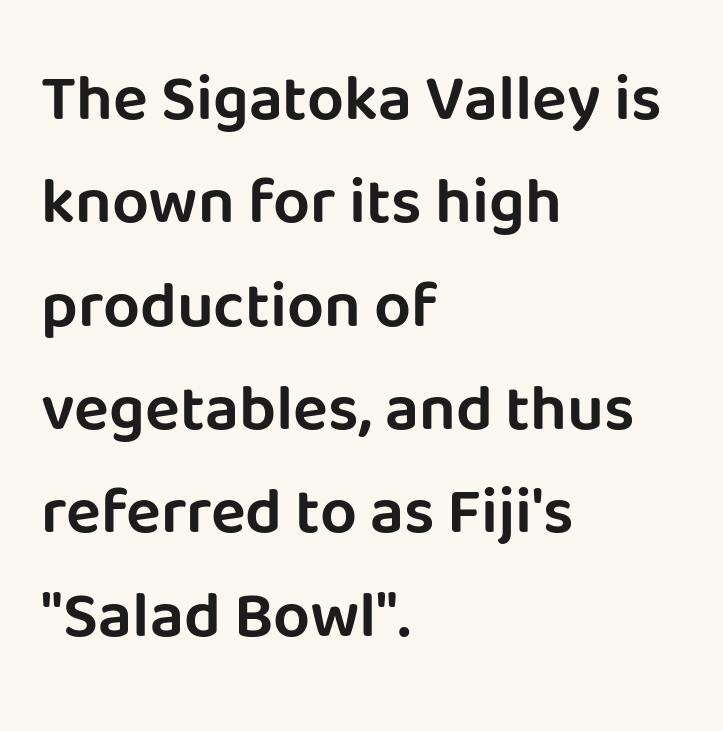
Note: no serifs on the glyphs. Proportional: the letters do not fall into vertical columns. The specimen omits any rule beneath the text block's lines. Does extra space separate the letters? No, they use regular spacing. The passage shown stacks its lines at a standard gap. The typography opts for an upright posture over an oblique one.
